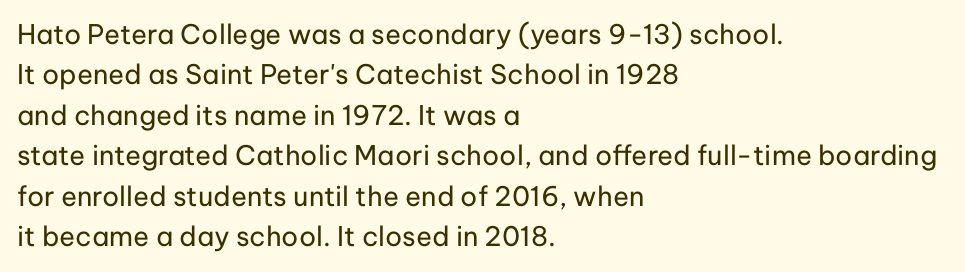
The passage shown stacks its lines at a standard gap. Students, note that the glyphs here touch the page at normal intervals. This reads as an unemphasized weight, regular at the heaviest. Typeset ragged right — the left edge is the straight one. No italicization has been applied; the sample stays upright.
